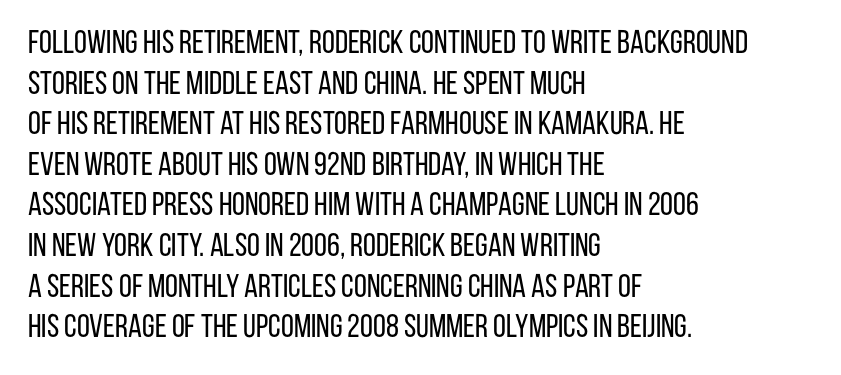
The image shows 33 px regular-weight, condensed sans-serif type, upright; set left-aligned, line spacing 1.23x, normal letter spacing, not underlined; low stroke contrast and a large x-height.
